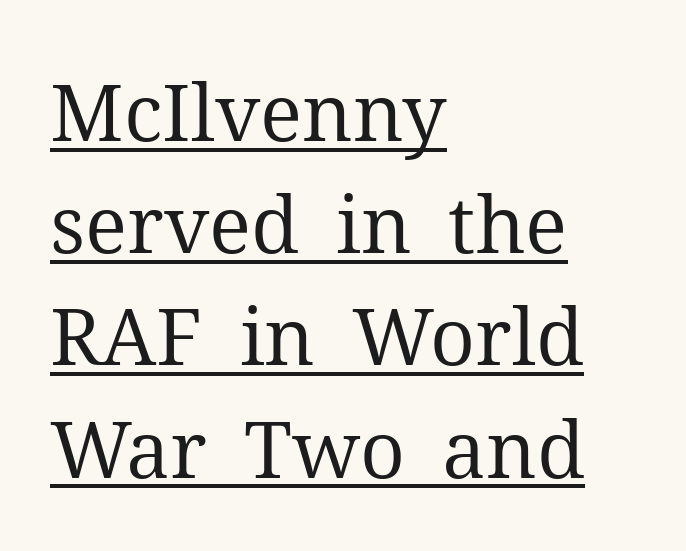
The image shows 79 px regular-weight serif type, upright; set left-aligned, normal line spacing (1.42x), normal letter spacing, underlined; medium stroke contrast and a medium x-height.
